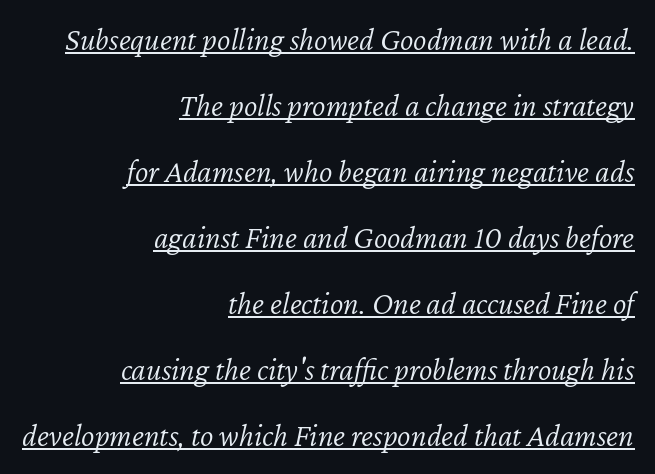
{"italic": "yes", "lean": "right", "slant_degrees": 12, "bold": "no", "weight": "light", "width": "normal", "stroke_contrast": "low", "x_height": "medium", "monospaced": "no", "underline": "yes", "align": "right", "line_spacing": "loose", "line_spacing_ratio": 2.06, "letter_spacing": "normal", "letter_spacing_em": 0.0, "glyph_px": 32}
